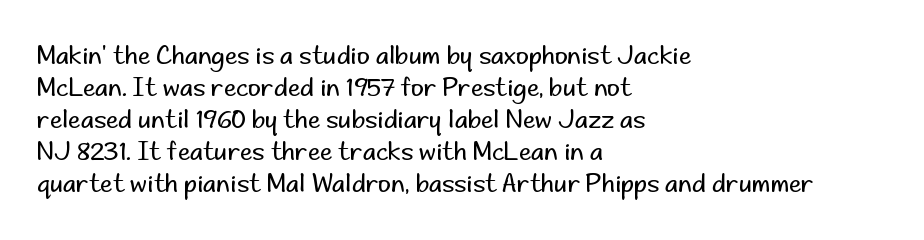
Q: Is the text bold? A: No.
Q: Is the text italic (slanted)? A: No, it is upright.
Q: Is the text underlined? A: No.
Q: How is the paragraph aligned? A: Left-aligned.
Q: Is the spacing between letters normal or unusually wide? A: Normal.
Q: Is the spacing between lines tight, normal or loose? A: Normal.
